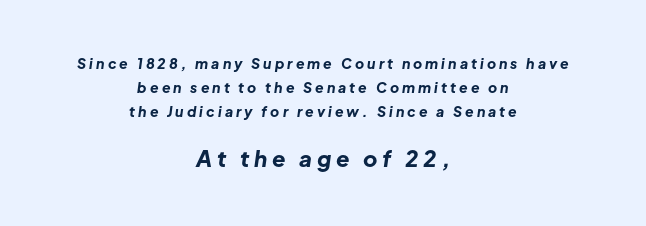
Q: Is the text bold? A: Yes.
Q: Is the text italic (slanted)? A: Yes, it leans right by about 8 degrees.
Q: Is the text underlined? A: No.
Q: How is the paragraph aligned? A: Centered.
Q: Is the spacing between letters normal or unusually wide? A: Unusually wide.
Q: Which block of text is set in a larger size, the first (top) or the second (bottom)? A: The second (bottom) one.
